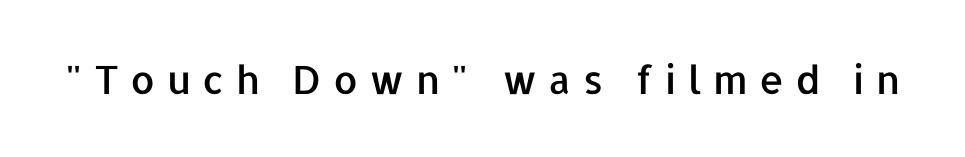
I'd call this a sans setting — the letters go barefoot. Each letter keeps its own natural width here, so spacing adapts to shape. The strip under each line holds only bare page. Characters follow at a spacing far wider than the type designer built in. Unlike italic type, these characters show no tilt at all.
